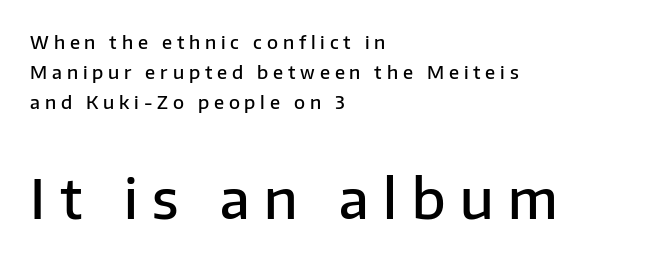
Q: Is the text bold? A: Semi-bold.
Q: Is the text italic (slanted)? A: No, it is upright.
Q: Is the typeface a serif or a sans-serif typeface? A: Sans-serif.
Q: Is the text underlined? A: No.
Q: How is the paragraph aligned? A: Left-aligned.
Q: Is the spacing between letters normal or unusually wide? A: Unusually wide.
Q: Is the spacing between lines tight, normal or loose? A: Normal.
Q: Which block of text is set in a larger size, the first (top) or the second (bottom)? A: The second (bottom) one.
Q: Width (condensed, normal, or wide)? A: Normal.
Q: Stroke contrast? A: Low.
Q: x-height? A: Medium.
Q: Monospaced? A: No.
